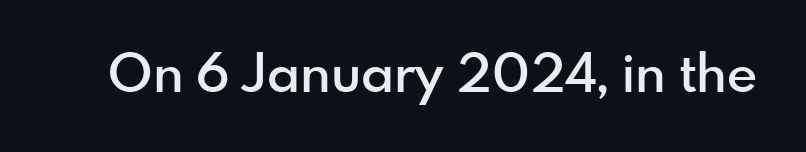
{"serif": "no", "italic": "no", "bold": "semi", "weight": "semibold", "width": "normal", "x_height": "small", "monospaced": "no", "underline": "no", "letter_spacing": "normal", "letter_spacing_em": 0.0, "glyph_px": 53}
